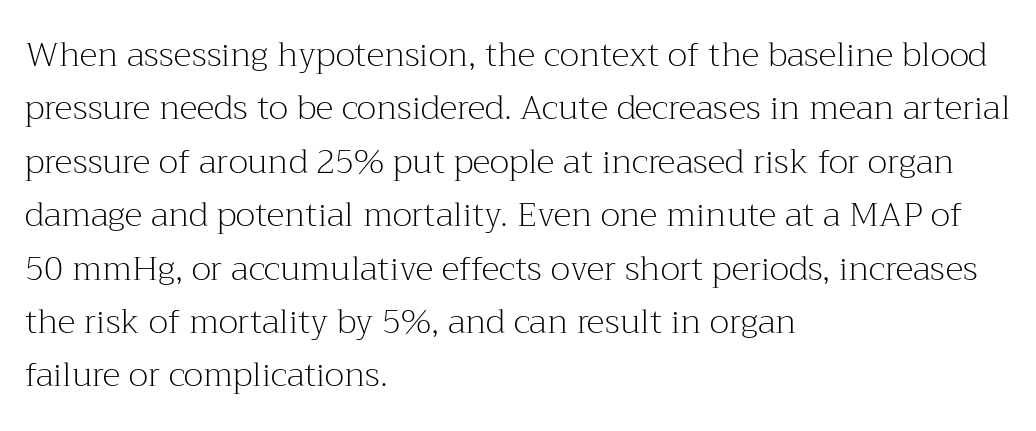
{"serif": "yes", "italic": "no", "bold": "no", "weight": "light", "width": "normal", "stroke_contrast": "medium", "x_height": "medium", "monospaced": "no", "underline": "no", "align": "left", "line_spacing": "normal", "line_spacing_ratio": 1.57, "letter_spacing": "normal", "letter_spacing_em": 0.0, "glyph_px": 34}
